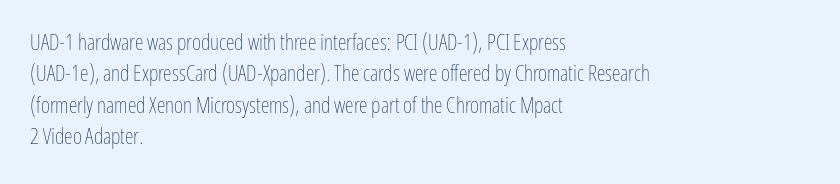
{"italic": "no", "bold": "no", "underline": "no", "align": "left", "line_spacing": "normal", "line_spacing_ratio": 1.43, "letter_spacing": "normal", "letter_spacing_em": 0.0, "glyph_px": 22}
